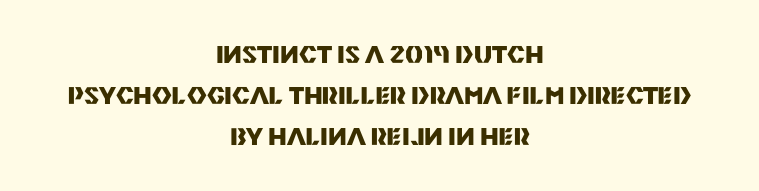
Q: Is the text bold? A: Yes.
Q: Is the text italic (slanted)? A: No, it is upright.
Q: Is the text underlined? A: No.
Q: How is the paragraph aligned? A: Centered.
Q: Is the spacing between letters normal or unusually wide? A: Normal.
Q: Is the spacing between lines tight, normal or loose? A: Normal.
